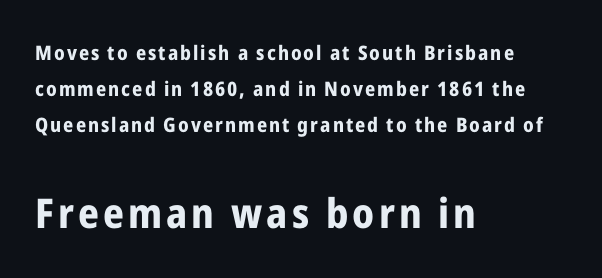
Posture: upright roman. Nope, no serifs anywhere on these letters. Set as a true bold cut, around the 700 mark. Plain, unruled lines of type. Visually the block forms a straight wall on the left and a jagged coastline on the right. Note the varied advance widths — an 'i' is clearly narrower than an 'm'.
